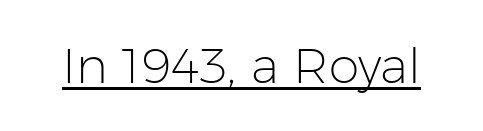
The image shows 49 px light sans-serif type, upright; set normal letter spacing, underlined; low stroke contrast and a medium x-height.
